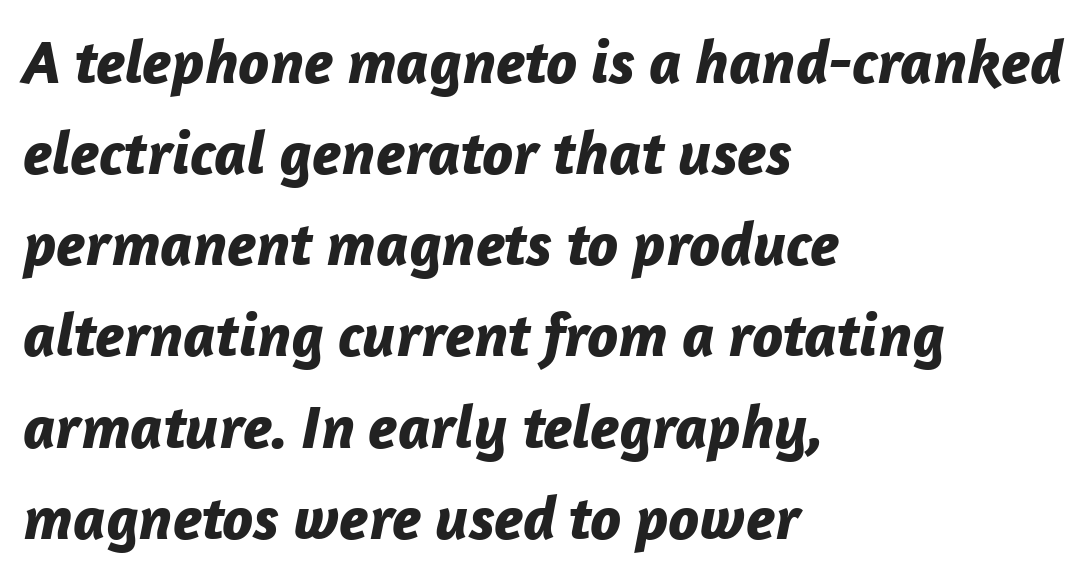
Q: Is the text bold? A: Yes.
Q: Is the text italic (slanted)? A: Yes, it leans right by about 12 degrees.
Q: Is the text underlined? A: No.
Q: How is the paragraph aligned? A: Left-aligned.
Q: Is the spacing between letters normal or unusually wide? A: Normal.
Q: Is the spacing between lines tight, normal or loose? A: Normal.
Q: Width (condensed, normal, or wide)? A: Normal.
Q: Stroke contrast? A: Low.
Q: x-height? A: Medium.
Q: Monospaced? A: No.
